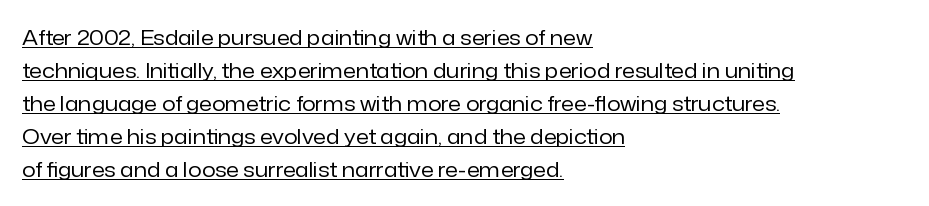
Vertical stems look standard width or narrower in stroke. The axis of the letterforms is exactly vertical. Is there an underline? Yes — a line sits under the letters. The space between consecutive lines is moderate. These lines keep a tight, regular rhythm from letter to letter.
